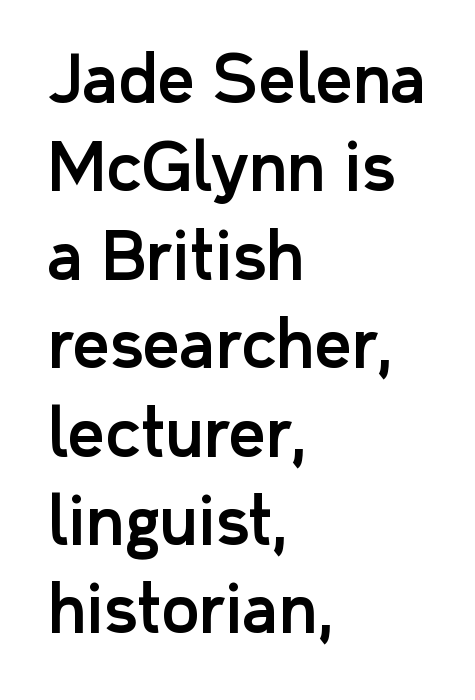
Inter-character spacing is left at the font's built-in metrics. The lines in this sample share a left origin and differ only in where they stop. A roman cut, with each character standing at attention. The rendering shows plain stroke endings on the letterforms — a sans-serif design. Type without underlining.
